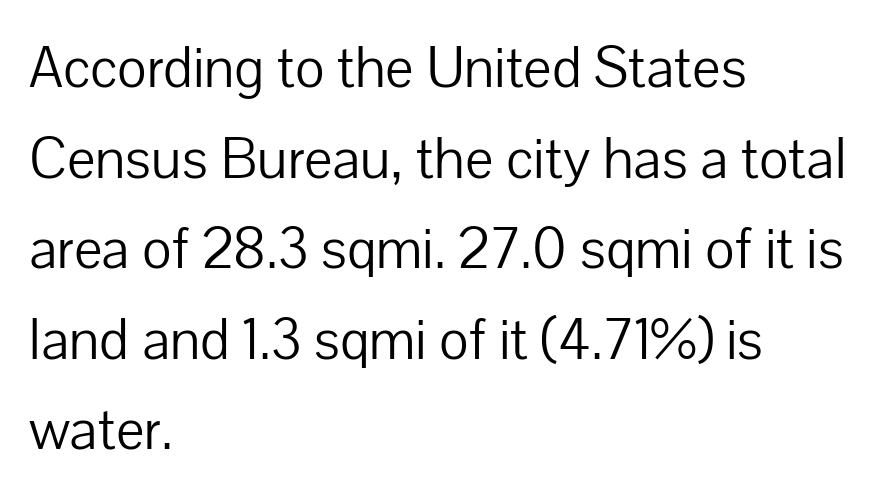
Every stem runs plumb, perpendicular to the baseline. Which margin do the lines hug? The left one — the right edge is uneven. A typesetter would call this leading conventional body-copy spacing. The type family on display is of the sans-serif kind.
